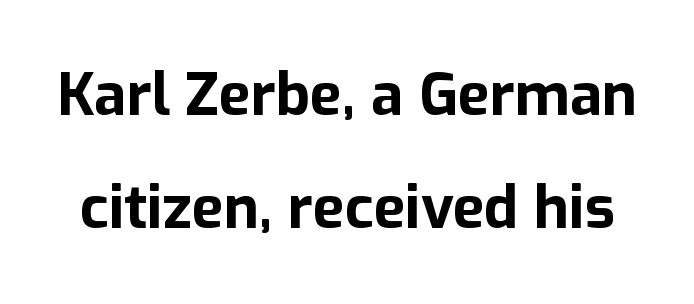
The image shows 59 px bold sans-serif type, upright; set loose line spacing (1.92x), normal letter spacing, not underlined; low stroke contrast and a medium x-height.
